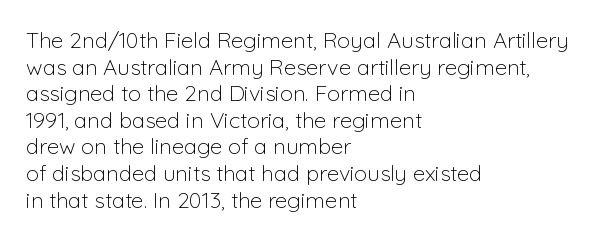
The image shows 22 px text type, upright; set left-aligned, line spacing 1.21x, normal letter spacing, not underlined.
